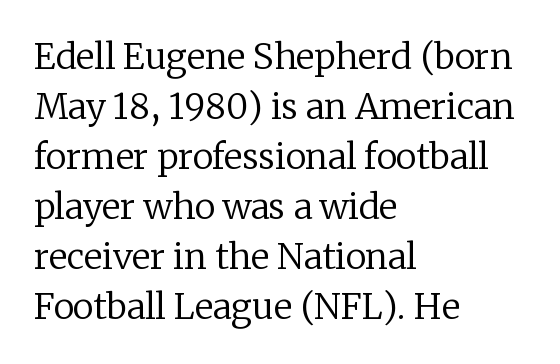
{"serif": "yes", "italic": "no", "bold": "no", "weight": "regular", "width": "normal", "stroke_contrast": "low", "x_height": "medium", "monospaced": "no", "underline": "no", "align": "left", "line_spacing": "normal", "line_spacing_ratio": 1.43, "letter_spacing": "normal", "letter_spacing_em": 0.0, "glyph_px": 35}
